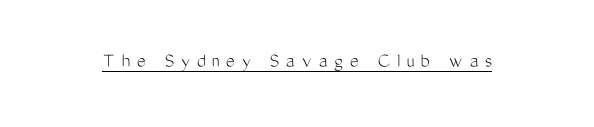
Is the type heavy? It reads as light-to-regular instead. Characters follow at a spacing far wider than the type designer built in. Check the space under the baseline: a stroke is drawn there. A typesetter would mark this as roman, not italic.
